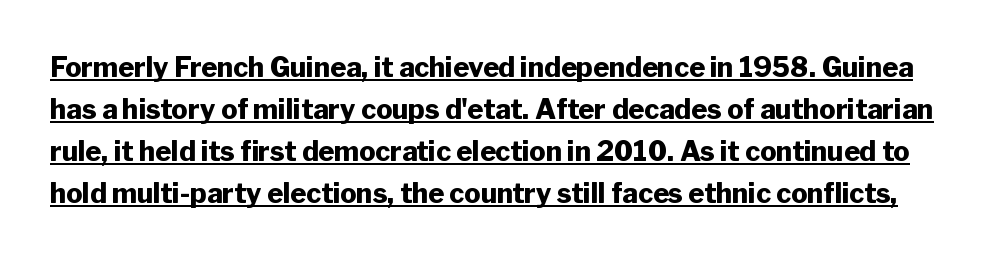
The image shows 27 px bold type, upright; set normal line spacing (1.56x), normal letter spacing, underlined.
